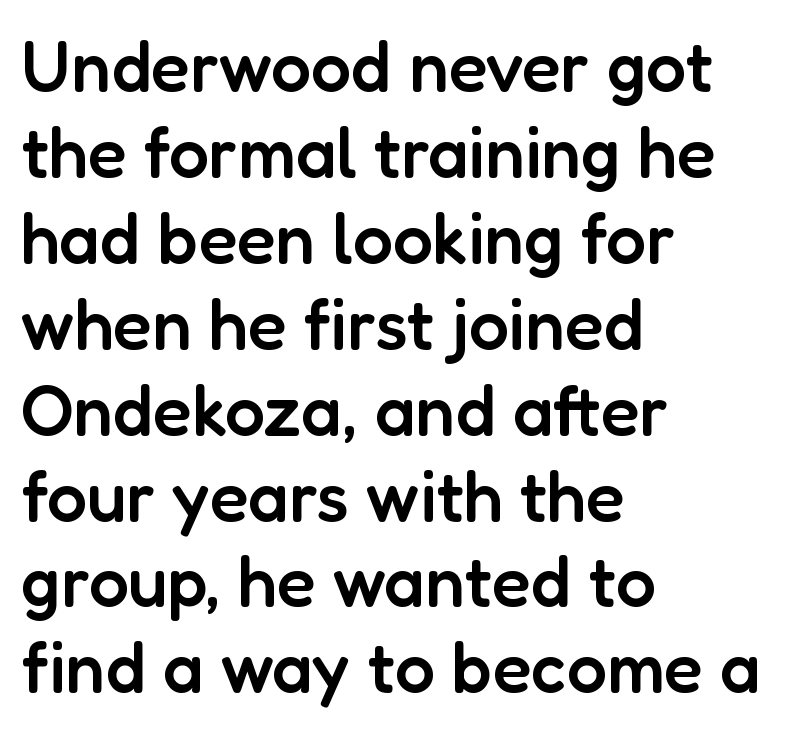
{"serif": "no", "italic": "no", "bold": "semi", "weight": "semibold", "width": "normal", "stroke_contrast": "low", "x_height": "medium", "monospaced": "no", "underline": "no", "align": "left", "line_spacing_ratio": 1.21, "letter_spacing": "normal", "letter_spacing_em": 0.0, "glyph_px": 71}
